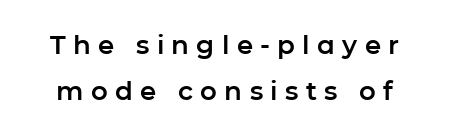
Posture: straight, roman, zero tilt. Unmarked baselines from the first word to the last. Inter-character spacing is expanded well beyond the font's built-in metrics.
